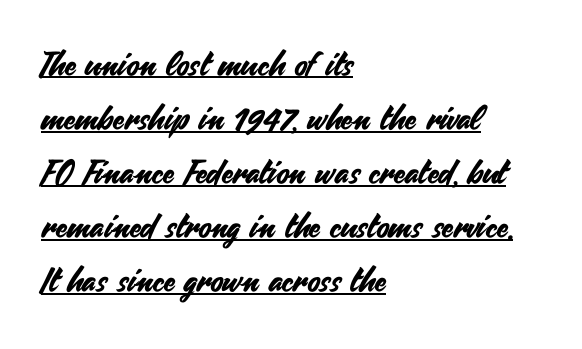
Q: Is the text italic (slanted)? A: Yes.
Q: Is the typeface a serif or a sans-serif typeface? A: Sans-serif.
Q: Is the text underlined? A: Yes.
Q: How is the paragraph aligned? A: Left-aligned.
Q: Is the spacing between letters normal or unusually wide? A: Normal.
Q: Is the spacing between lines tight, normal or loose? A: Normal.
Q: Width (condensed, normal, or wide)? A: Normal.
Q: Stroke contrast? A: Medium.
Q: x-height? A: Small.
Q: Monospaced? A: No.
